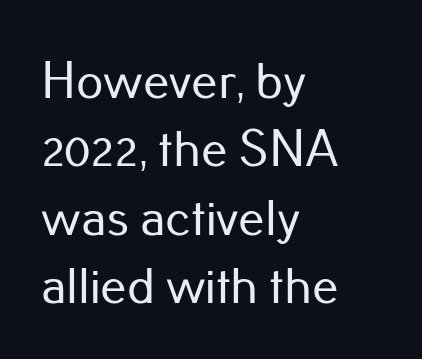
Q: Is the text italic (slanted)? A: No, it is upright.
Q: Is the typeface a serif or a sans-serif typeface? A: Sans-serif.
Q: Is the text underlined? A: No.
Q: How is the paragraph aligned? A: Left-aligned.
Q: Is the spacing between letters normal or unusually wide? A: Normal.
Q: Is the spacing between lines tight, normal or loose? A: Normal.
Q: Width (condensed, normal, or wide)? A: Normal.
Q: Stroke contrast? A: Low.
Q: x-height? A: Small.
Q: Monospaced? A: No.
